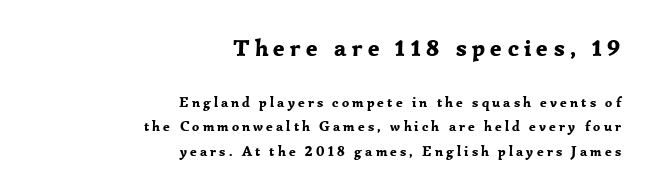
Any mark beneath the type? The region is blank. Does the copy run flush right? Yes — the right margin is perfectly even. Is the type bold? Yes — the strokes are clearly thick and heavy. The lettering holds an erect, upright posture throughout.
